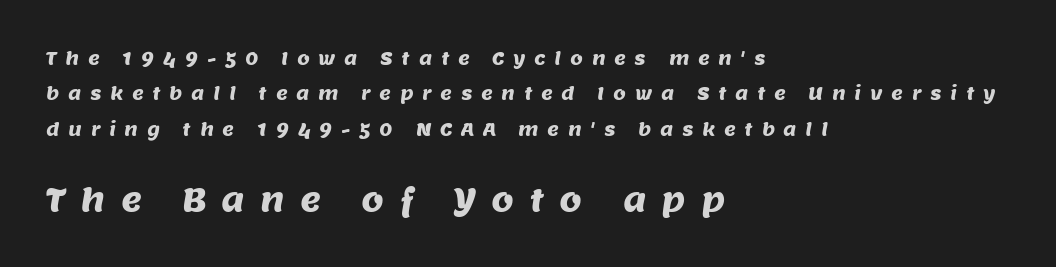
Typographically, this falls in the sans-serif category. Small over large — that's the arrangement of the two blocks here. Spacing verdict: proportional, widths tailored to each character. These lines stand farther apart than default settings would place them.
